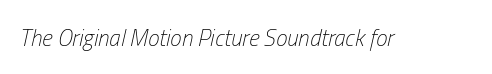
Q: Is the text bold? A: No.
Q: Is the text italic (slanted)? A: Yes, it leans right by about 13 degrees.
Q: Is the text underlined? A: No.
Q: Is the spacing between letters normal or unusually wide? A: Normal.
